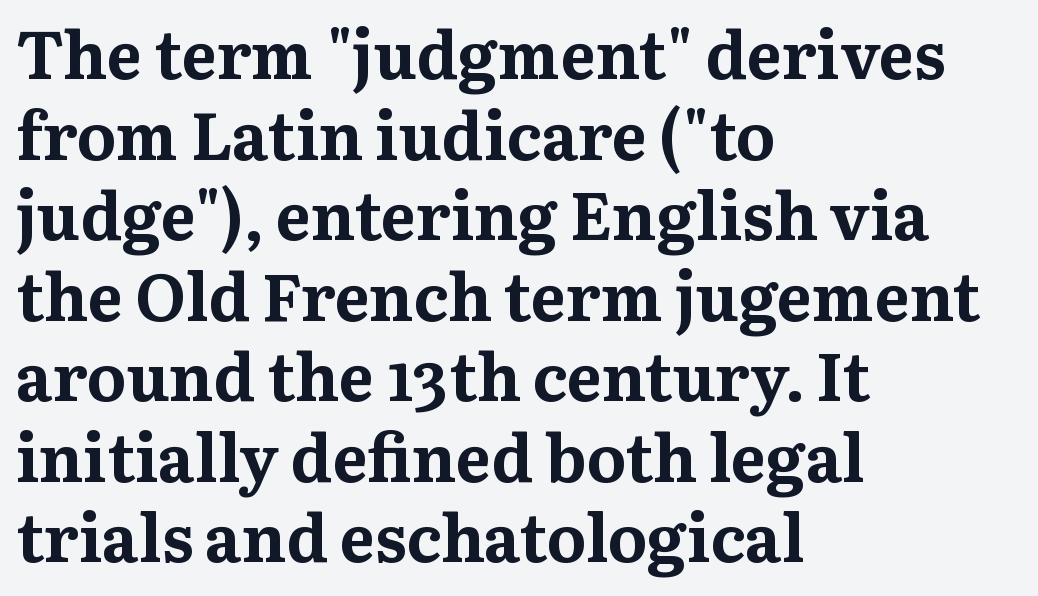
The image shows 66 px bold serif type, upright; set left-aligned, line spacing 1.22x, normal letter spacing, not underlined; medium stroke contrast and a medium x-height.
